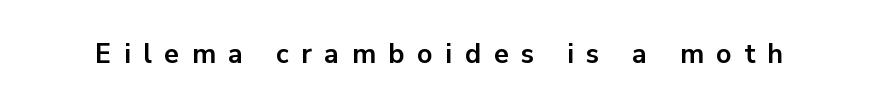
Q: Is the text bold? A: Yes.
Q: Is the text italic (slanted)? A: No, it is upright.
Q: Is the text underlined? A: No.
Q: Is the spacing between letters normal or unusually wide? A: Unusually wide.
